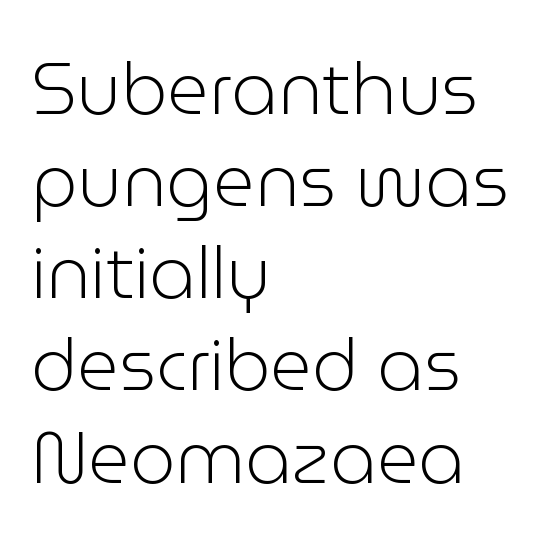
{"serif": "no", "italic": "no", "bold": "no", "weight": "light", "width": "normal", "stroke_contrast": "low", "x_height": "medium", "monospaced": "no", "underline": "no", "align": "left", "line_spacing": "normal", "line_spacing_ratio": 1.28, "letter_spacing": "normal", "letter_spacing_em": 0.0, "glyph_px": 72}
